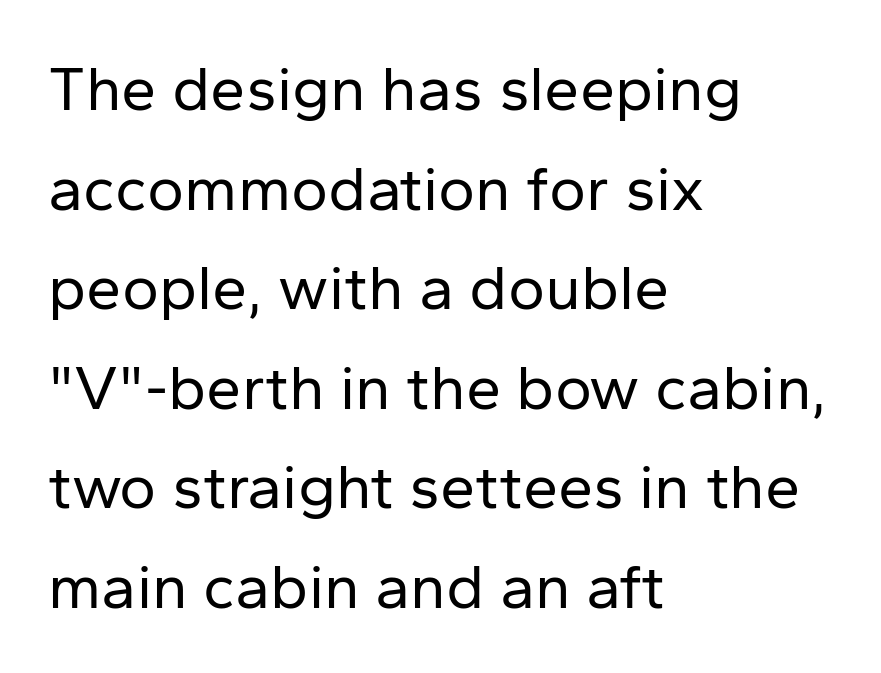
This rendering leaves character spacing at its baseline value. This sample has the flowing, uneven cadence of proportional lettering. Italic: no, the glyphs are upright roman. This sample is left-justified, so line endings fall wherever the words run out. Leading: standard. On a weight scale, this lands at 450 or below.
